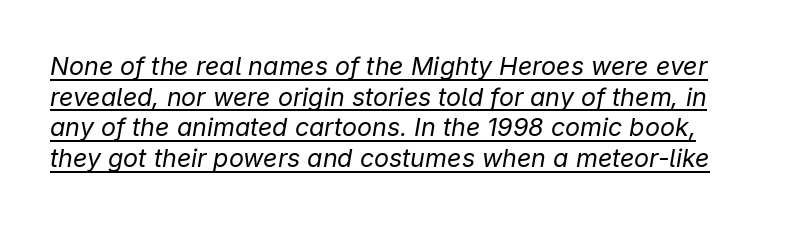
The image shows 25 px text type, italic (leaning right); set line spacing 1.23x, normal letter spacing, underlined.
